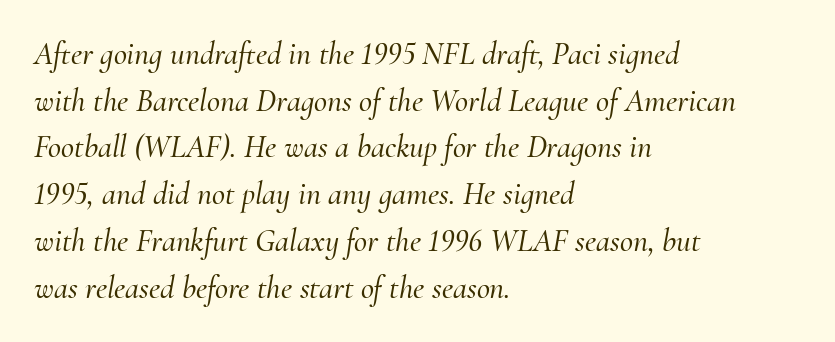
Notice how the stems are inclined rather than vertical — that's the hallmark of italics. The passage shown has conventional tracking throughout. Notice how descenders clear the ascenders below comfortably — that's standard leading. These lines stack with their left ends in a neat column.
